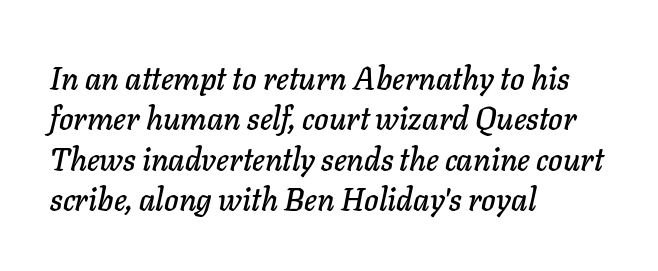
{"italic": "yes", "lean": "right", "slant_degrees": 11, "width": "normal", "stroke_contrast": "low", "x_height": "medium", "monospaced": "no", "underline": "no", "align": "left", "line_spacing": "normal", "line_spacing_ratio": 1.3, "letter_spacing": "normal", "letter_spacing_em": 0.0, "glyph_px": 31}
